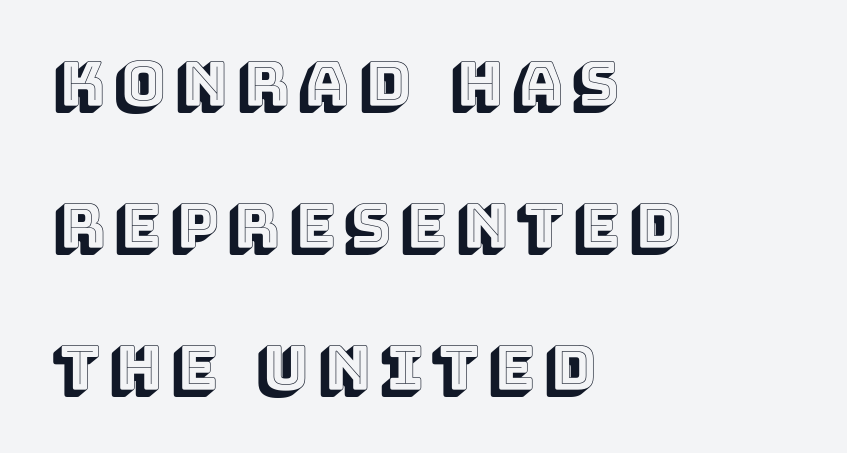
Q: Is the text italic (slanted)? A: No, it is upright.
Q: Is the text underlined? A: No.
Q: How is the paragraph aligned? A: Left-aligned.
Q: Is the spacing between lines tight, normal or loose? A: Loose.
Q: Width (condensed, normal, or wide)? A: Normal.
Q: x-height? A: Large.
Q: Monospaced? A: No.
